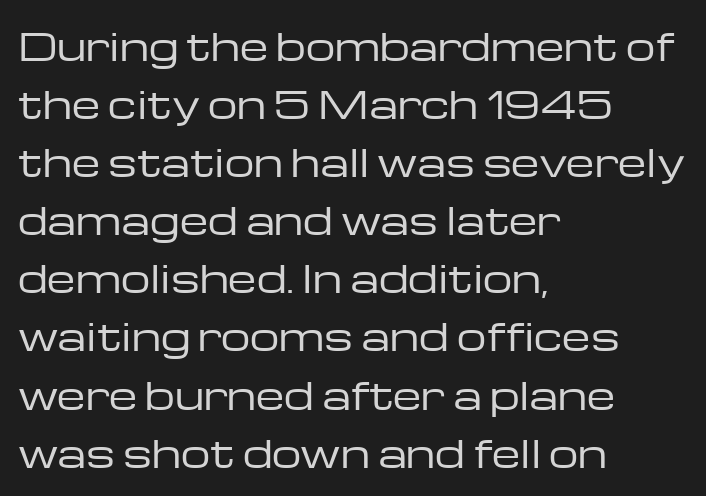
Q: Is the text bold? A: No.
Q: Is the text italic (slanted)? A: No, it is upright.
Q: Is the typeface a serif or a sans-serif typeface? A: Sans-serif.
Q: Is the text underlined? A: No.
Q: How is the paragraph aligned? A: Left-aligned.
Q: Is the spacing between letters normal or unusually wide? A: Normal.
Q: Is the spacing between lines tight, normal or loose? A: Normal.
Q: Width (condensed, normal, or wide)? A: Wide.
Q: Stroke contrast? A: Low.
Q: x-height? A: Medium.
Q: Monospaced? A: No.
